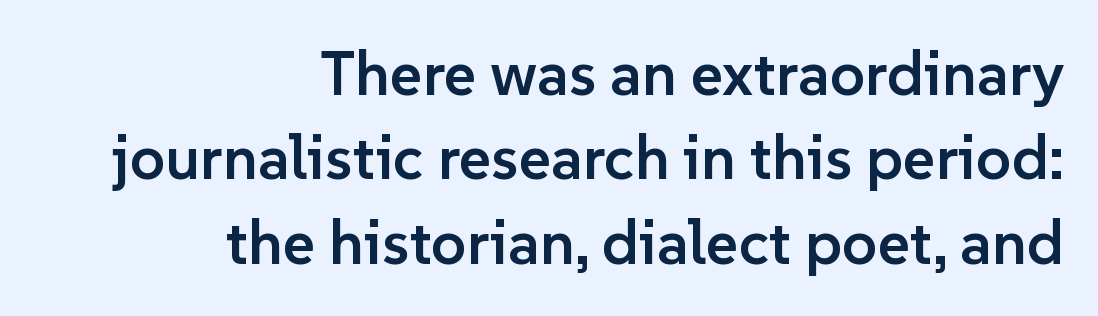
The image shows 62 px semibold sans-serif type, upright; set right-aligned, normal line spacing (1.36x), normal letter spacing, not underlined; low stroke contrast and a medium x-height.
